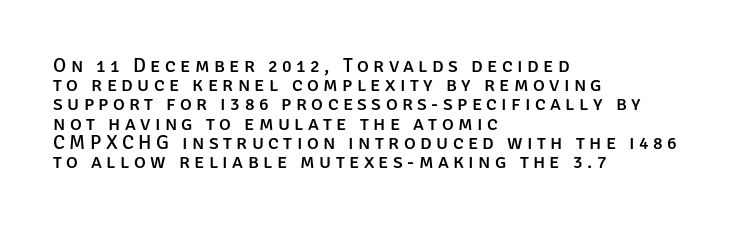
{"italic": "no", "underline": "no", "align": "left", "line_spacing": "tight", "line_spacing_ratio": 0.96, "letter_spacing": "wide", "letter_spacing_em": 0.22, "glyph_px": 20}
